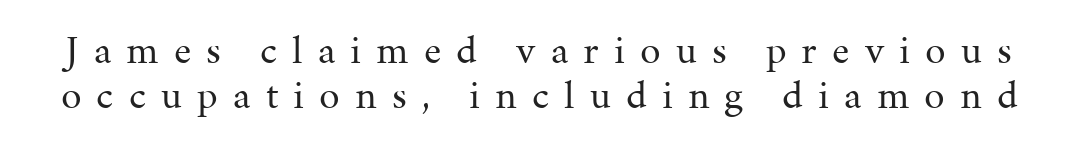
The image shows 41 px regular-weight serif type, upright; set tight line spacing (1.1x), unusually wide letter spacing (+0.37 em), not underlined; medium stroke contrast and a medium x-height.
